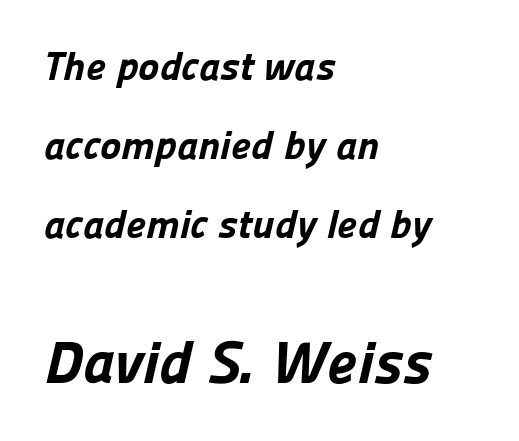
Compared with typical body copy, the letter spacing here is the same. The typeface chosen for these lines omits serifs. The rendering uses natural spacing where letterforms have individual widths. Size contrast runs from small at the top to large at the bottom. This sample trades compactness for vertical openness between lines.
